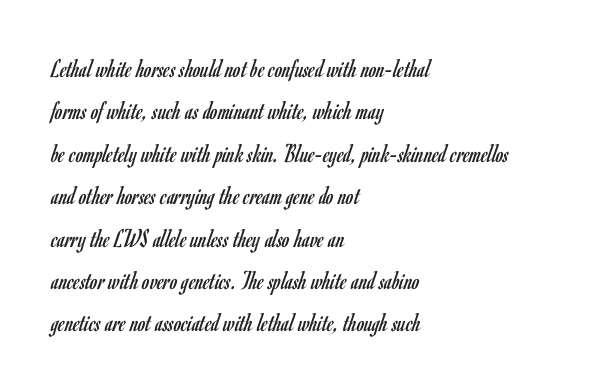
The image shows 27 px text type; set left-aligned, normal line spacing (1.57x), normal letter spacing, not underlined.
